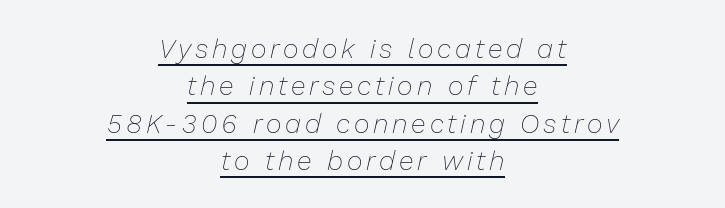
{"italic": "yes", "lean": "right", "slant_degrees": 13, "bold": "no", "underline": "yes", "align": "center", "line_spacing": "normal", "line_spacing_ratio": 1.38, "glyph_px": 27}
